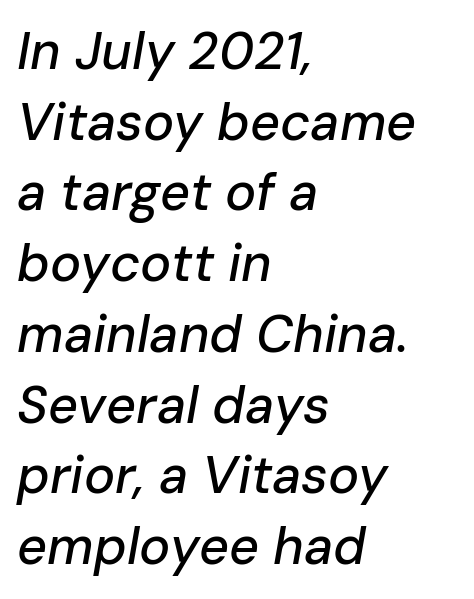
A typesetter would mark this as italic. These lines stack with their left ends in a neat column. Do the characters align in a grid? No, the font is proportional. The designer left line spacing at the default. How are the letters spaced? Ordinarily, with no added tracking. Honestly, there is no underline to notice here at all.
